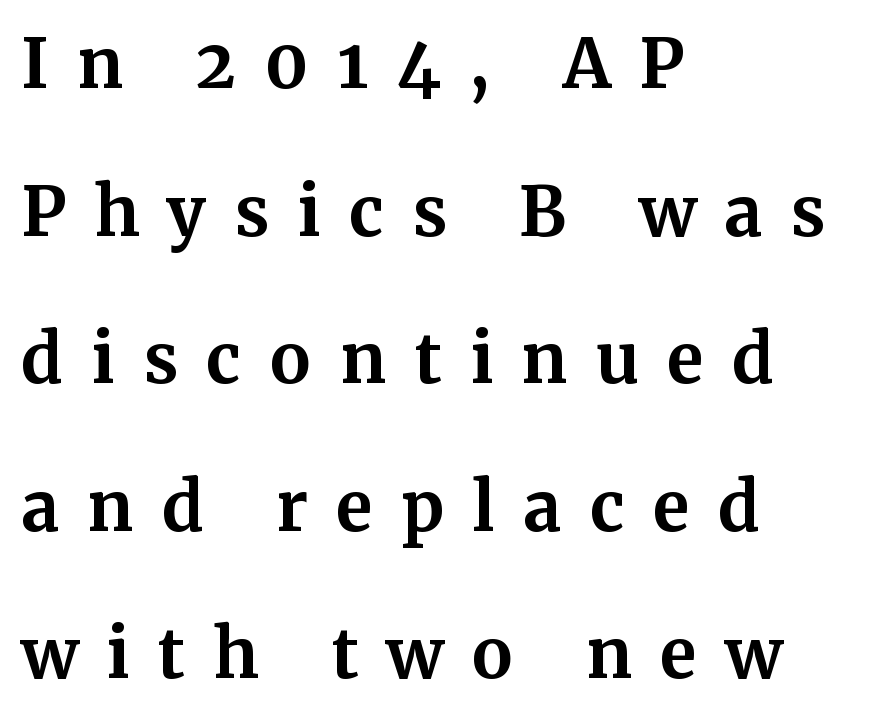
{"serif": "yes", "italic": "no", "bold": "yes", "weight": "bold", "width": "normal", "stroke_contrast": "medium", "x_height": "medium", "monospaced": "no", "underline": "no", "align": "left", "line_spacing": "loose", "line_spacing_ratio": 2.17, "letter_spacing": "wide", "letter_spacing_em": 0.41, "glyph_px": 68}
